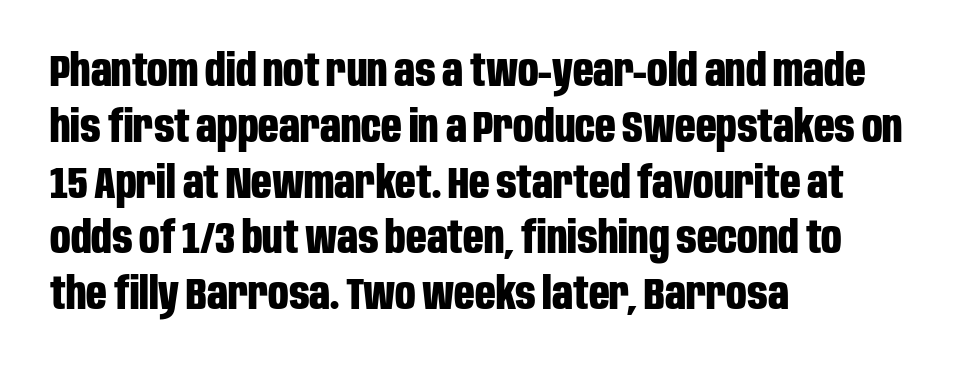
{"serif": "no", "italic": "no", "bold": "yes", "weight": "bold", "width": "condensed", "stroke_contrast": "low", "x_height": "large", "monospaced": "no", "underline": "no", "align": "left", "line_spacing_ratio": 1.24, "letter_spacing": "normal", "letter_spacing_em": 0.0, "glyph_px": 45}
